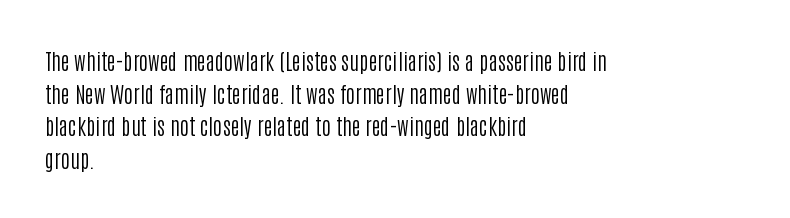
The image shows 22 px text type, upright; set left-aligned, normal line spacing (1.48x), normal letter spacing, not underlined.
